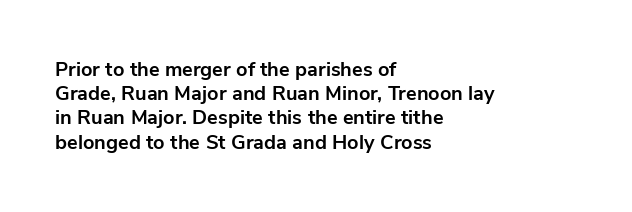
Q: Is the text bold? A: Yes.
Q: Is the text italic (slanted)? A: No, it is upright.
Q: Is the text underlined? A: No.
Q: How is the paragraph aligned? A: Left-aligned.
Q: Is the spacing between letters normal or unusually wide? A: Normal.
